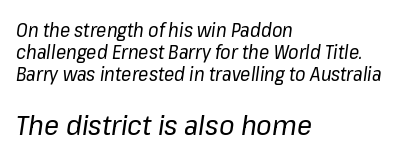
The letterforms sit shoulder to shoulder at normal distance. Line starts are locked; line ends wander. In this sample the second text group is rendered at the bigger scale. The glyphs look as if they've been sheared to an angle.
